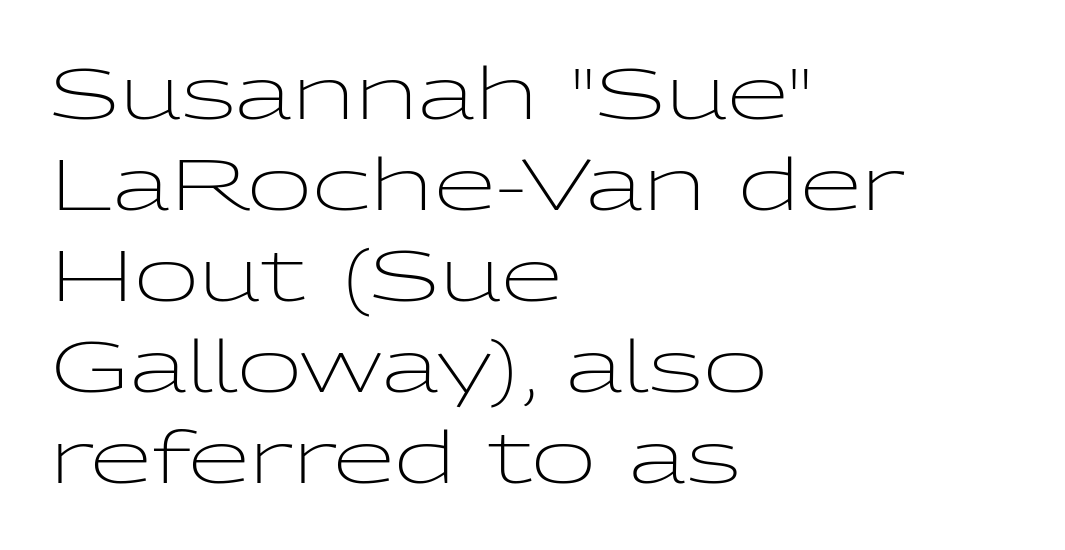
The image shows 71 px light, wide sans-serif type, upright; set left-aligned, normal line spacing (1.28x), normal letter spacing, not underlined; low stroke contrast and a medium x-height.
